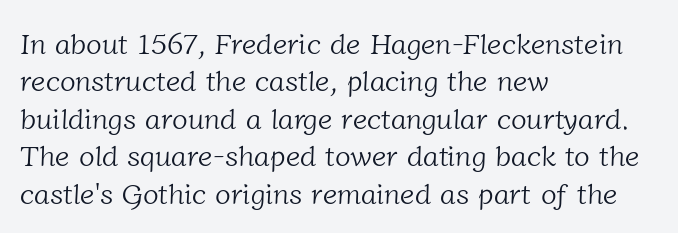
The image shows 29 px light serif type; set left-aligned, normal line spacing (1.29x), normal letter spacing, not underlined; low stroke contrast and a medium x-height.
